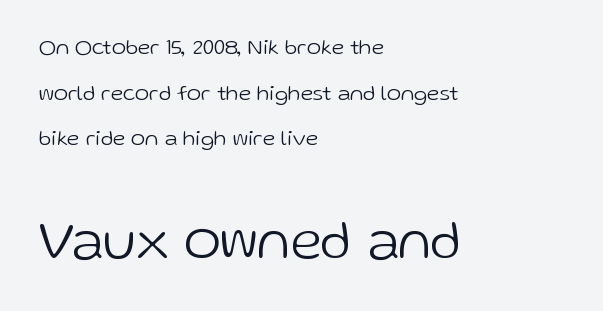
The lettering stays uniformly vertical, giving the passage a roman look. Words float on clear page, feet unadorned. In terms of leading, this rendering errs on the spacious side. Size hierarchy here favors the trailing block over the leading one. Unlike a traditional serif, this face leaves its strokes unadorned.
